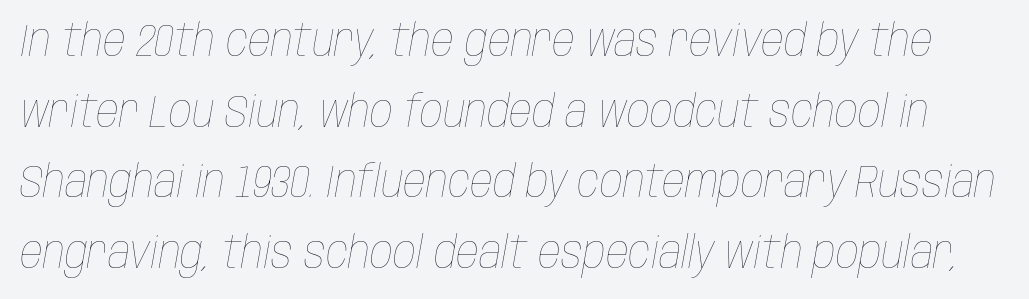
Q: Is the text bold? A: No.
Q: Is the text italic (slanted)? A: Yes, it leans right by about 10 degrees.
Q: Is the text underlined? A: No.
Q: Is the spacing between letters normal or unusually wide? A: Normal.
Q: Is the spacing between lines tight, normal or loose? A: Normal.
Q: Width (condensed, normal, or wide)? A: Condensed.
Q: Stroke contrast? A: Low.
Q: x-height? A: Large.
Q: Monospaced? A: No.
